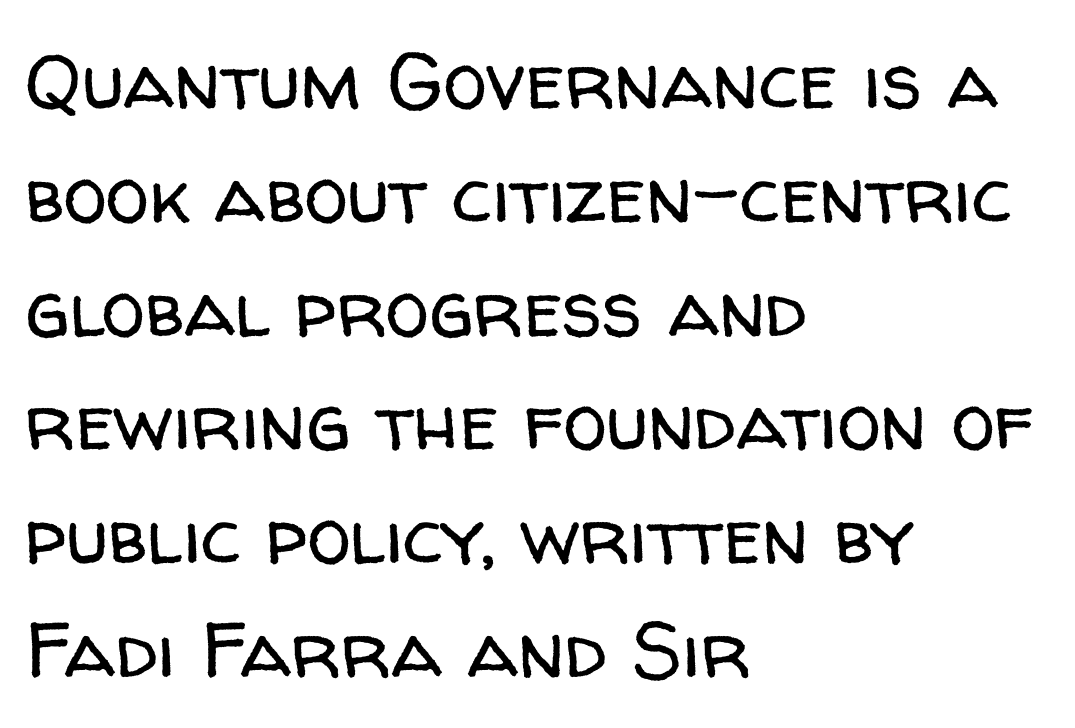
The image shows 79 px regular-weight sans-serif type, upright; set left-aligned, normal line spacing (1.44x), normal letter spacing, not underlined; low stroke contrast and a medium x-height.
